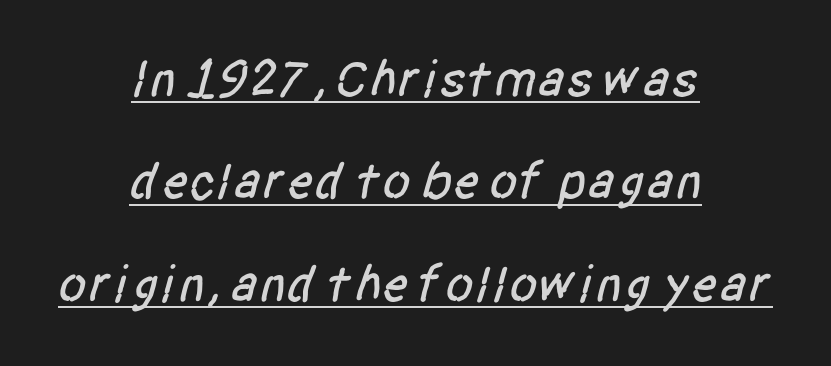
The image shows 52 px condensed sans-serif type; set centered, loose line spacing (1.97x), normal letter spacing, underlined; low stroke contrast and a large x-height.
